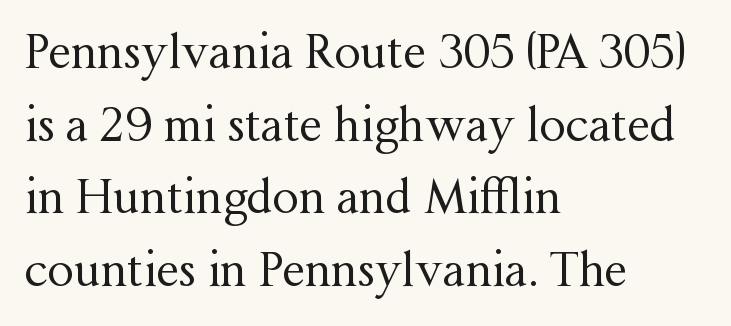
Q: Is the text bold? A: No.
Q: Is the text italic (slanted)? A: No, it is upright.
Q: Is the typeface a serif or a sans-serif typeface? A: Serif.
Q: Is the text underlined? A: No.
Q: How is the paragraph aligned? A: Left-aligned.
Q: Is the spacing between letters normal or unusually wide? A: Normal.
Q: Is the spacing between lines tight, normal or loose? A: Normal.
Q: Width (condensed, normal, or wide)? A: Normal.
Q: Stroke contrast? A: Medium.
Q: x-height? A: Medium.
Q: Monospaced? A: No.
